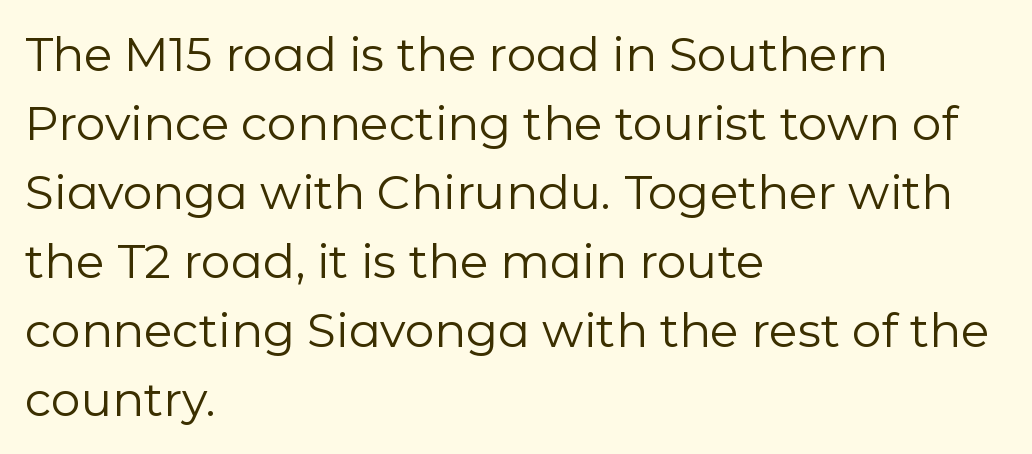
{"serif": "no", "italic": "no", "bold": "no", "weight": "regular", "width": "normal", "stroke_contrast": "low", "x_height": "medium", "monospaced": "no", "underline": "no", "align": "left", "line_spacing": "normal", "line_spacing_ratio": 1.47, "letter_spacing": "normal", "letter_spacing_em": 0.0, "glyph_px": 47}
